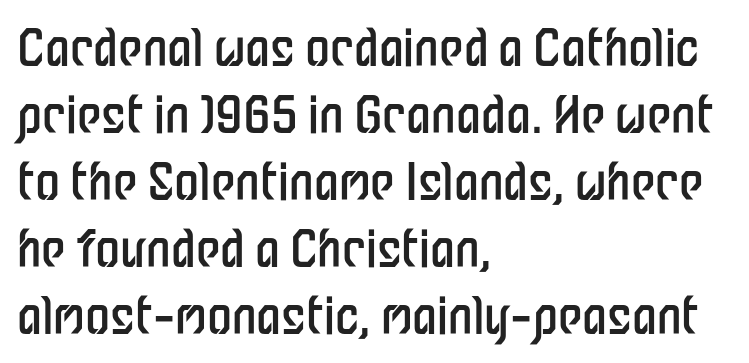
Observe the ordinary spacing: letters are neighbours, not strangers. No extra ink here — the face is not bold. Left-aligned paragraph, ragged on the right. This block has exactly the height ordinary leading produces. Tall strokes in this sample are plumb rather than angled. Letters rest on an invisible, unmarked baseline.
